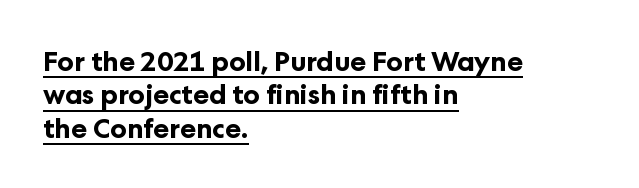
The image shows 27 px bold type, upright; set left-aligned, line spacing 1.24x, normal letter spacing, underlined.
